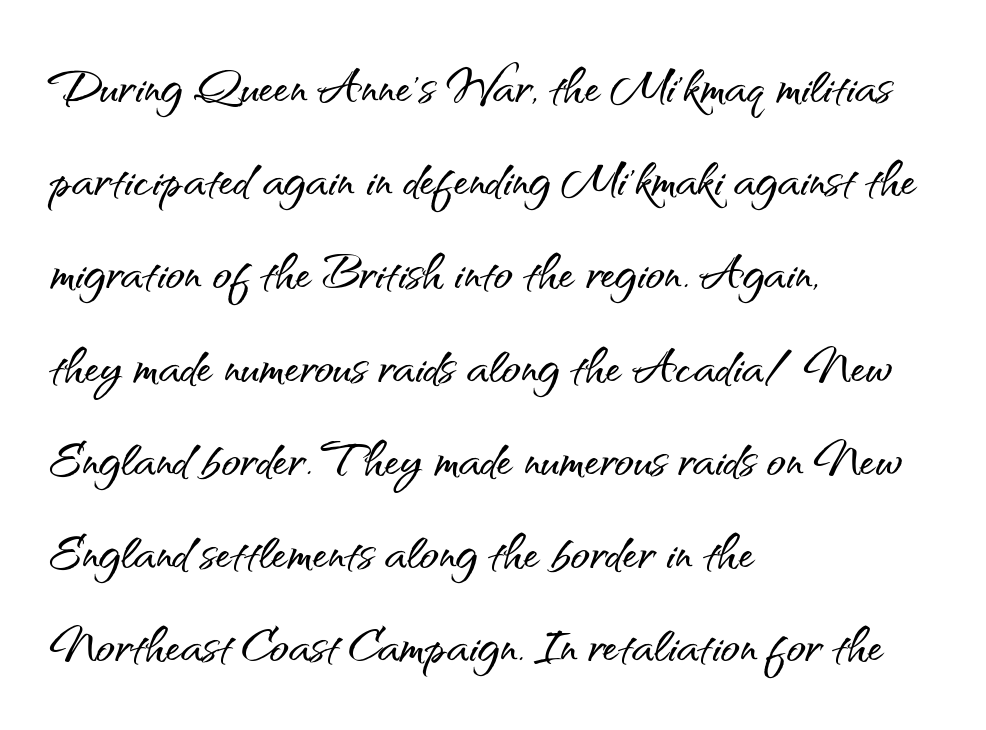
{"serif": "no", "width": "normal", "stroke_contrast": "medium", "x_height": "small", "monospaced": "no", "underline": "no", "align": "left", "line_spacing": "normal", "line_spacing_ratio": 1.48, "letter_spacing": "normal", "letter_spacing_em": 0.0, "glyph_px": 63}
